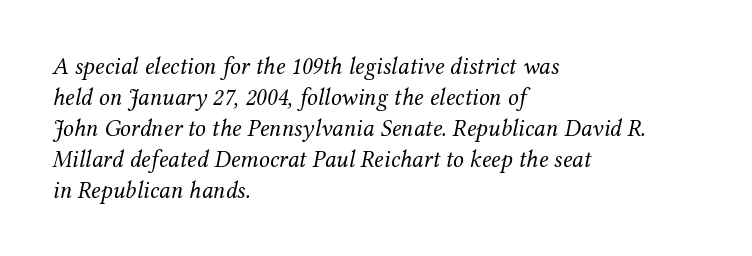
Quick note: interline space is typical. The tracking reads as untouched default to a designer's eye. Words float on clear page, feet unadorned. Looking at the ascenders, they clearly lean.
